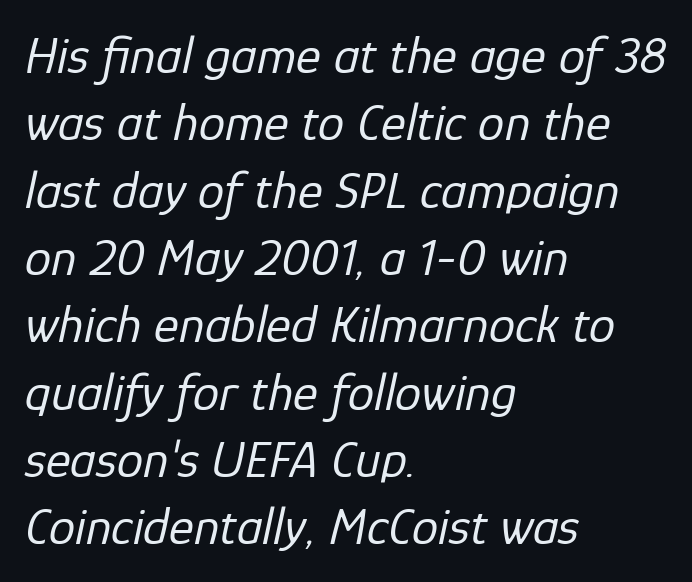
The image shows 53 px regular-weight type, italic (leaning right); set left-aligned, normal line spacing (1.27x), normal letter spacing, not underlined; low stroke contrast and a medium x-height.
